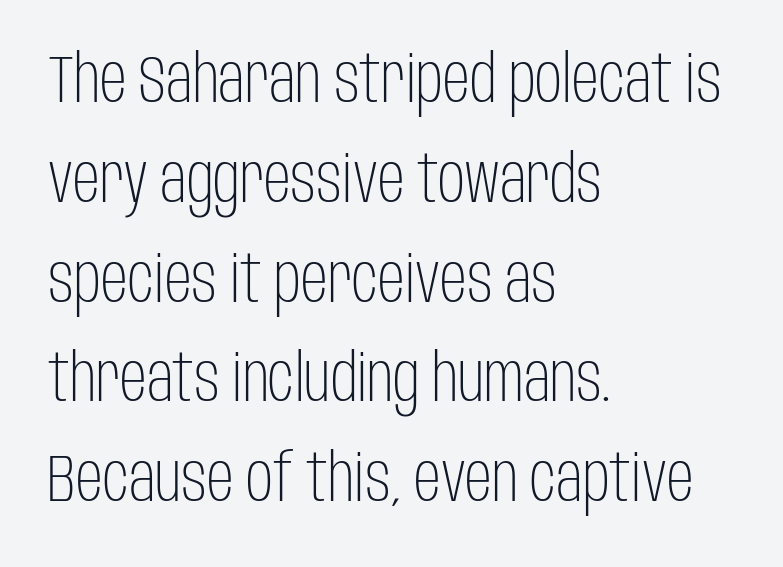
{"serif": "no", "italic": "no", "bold": "no", "weight": "light", "width": "condensed", "stroke_contrast": "low", "x_height": "large", "monospaced": "no", "underline": "no", "align": "left", "line_spacing": "normal", "line_spacing_ratio": 1.49, "letter_spacing": "normal", "letter_spacing_em": 0.0, "glyph_px": 67}
